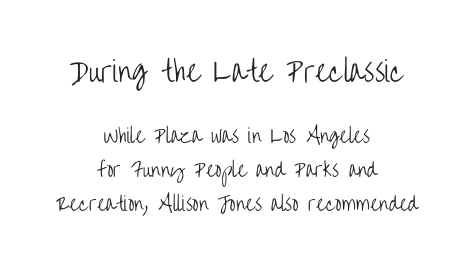
{"serif": "no", "italic": "no", "bold": "no", "weight": "light", "width": "condensed", "stroke_contrast": "low", "x_height": "large", "monospaced": "no", "underline": "no", "align": "center", "line_spacing_ratio": 1.79, "letter_spacing": "normal", "letter_spacing_em": 0.0, "larger_block": "first", "size_ratio": 1.47, "glyph_px": 28}
